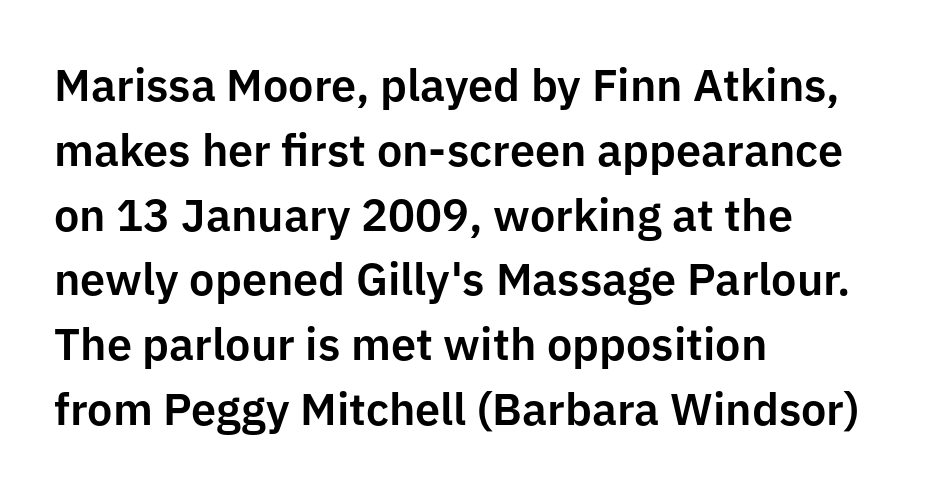
The image shows 45 px sans-serif type, upright; set left-aligned, normal line spacing (1.44x), normal letter spacing, not underlined; low stroke contrast and a medium x-height.
